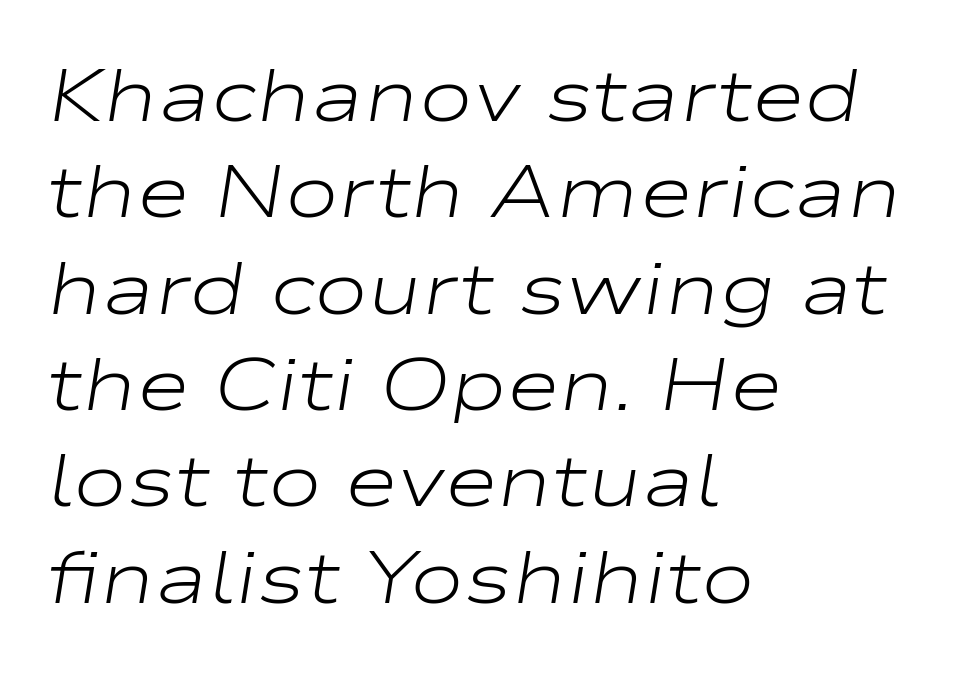
There's an unmistakable incline to the writing here. This sample has the flowing, uneven cadence of proportional lettering. No heavy texture on the line: the type isn't bold. Default kerning and tracking; the words read as compact shapes. A bare baseline throughout the passage.
